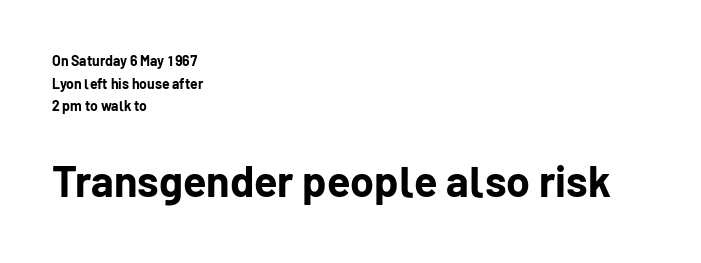
The image shows 43 px bold sans-serif type, upright; set left-aligned, normal line spacing (1.62x), normal letter spacing, not underlined; the second (bottom) block is 3.07x larger; low stroke contrast and a medium x-height.
